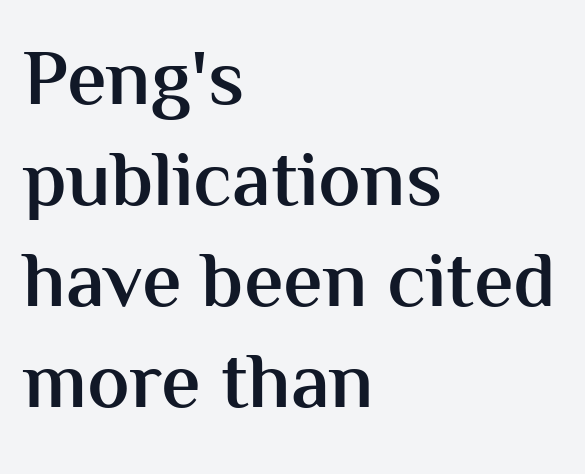
{"serif": "no", "italic": "no", "bold": "semi", "weight": "semibold", "width": "normal", "stroke_contrast": "medium", "x_height": "medium", "monospaced": "no", "underline": "no", "align": "left", "line_spacing": "normal", "line_spacing_ratio": 1.28, "letter_spacing": "normal", "letter_spacing_em": 0.0, "glyph_px": 79}
